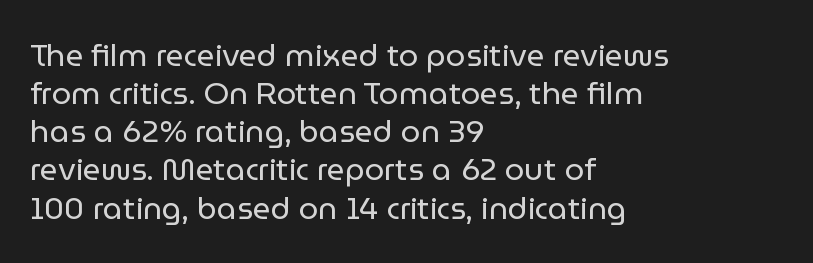
{"serif": "no", "italic": "no", "bold": "no", "weight": "regular", "width": "normal", "stroke_contrast": "low", "x_height": "medium", "monospaced": "no", "underline": "no", "align": "left", "line_spacing_ratio": 1.23, "letter_spacing": "normal", "letter_spacing_em": 0.0, "glyph_px": 31}
